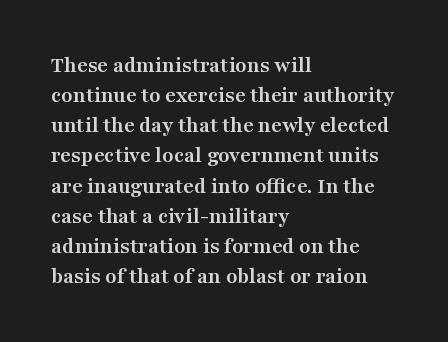
Does extra space separate the letters? No, they use regular spacing. The passage is arranged the way most books set body copy — flush left. Successive baselines arrive at the customary interval. Posture: upright roman. Is the type bold? Yes — the strokes are clearly thick and heavy.
